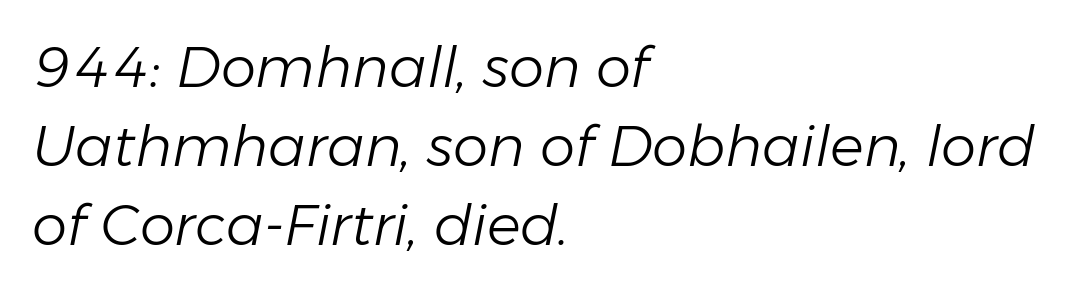
{"italic": "yes", "lean": "right", "slant_degrees": 11, "bold": "no", "weight": "light", "width": "normal", "stroke_contrast": "low", "x_height": "medium", "monospaced": "no", "underline": "no", "align": "left", "line_spacing": "normal", "line_spacing_ratio": 1.41, "letter_spacing": "normal", "letter_spacing_em": 0.0, "glyph_px": 56}
